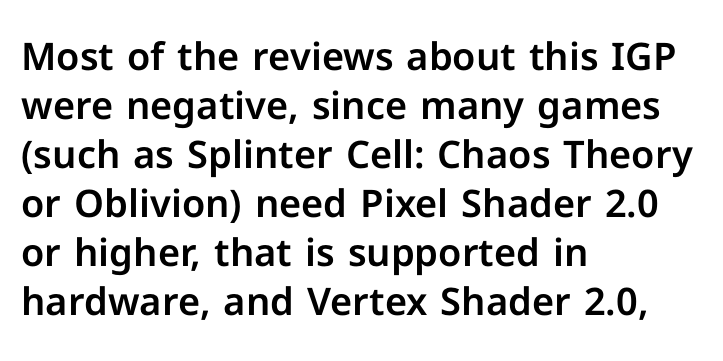
Q: Is the text italic (slanted)? A: No, it is upright.
Q: Is the typeface a serif or a sans-serif typeface? A: Sans-serif.
Q: Is the text underlined? A: No.
Q: How is the paragraph aligned? A: Left-aligned.
Q: Is the spacing between letters normal or unusually wide? A: Normal.
Q: Is the spacing between lines tight, normal or loose? A: Normal.
Q: Width (condensed, normal, or wide)? A: Normal.
Q: Stroke contrast? A: Low.
Q: x-height? A: Medium.
Q: Monospaced? A: No.
